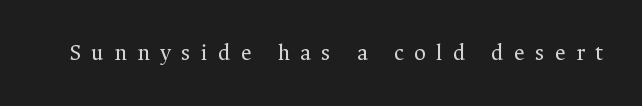
Q: Is the text bold? A: No.
Q: Is the text italic (slanted)? A: No, it is upright.
Q: Is the text underlined? A: No.
Q: Is the spacing between letters normal or unusually wide? A: Unusually wide.
